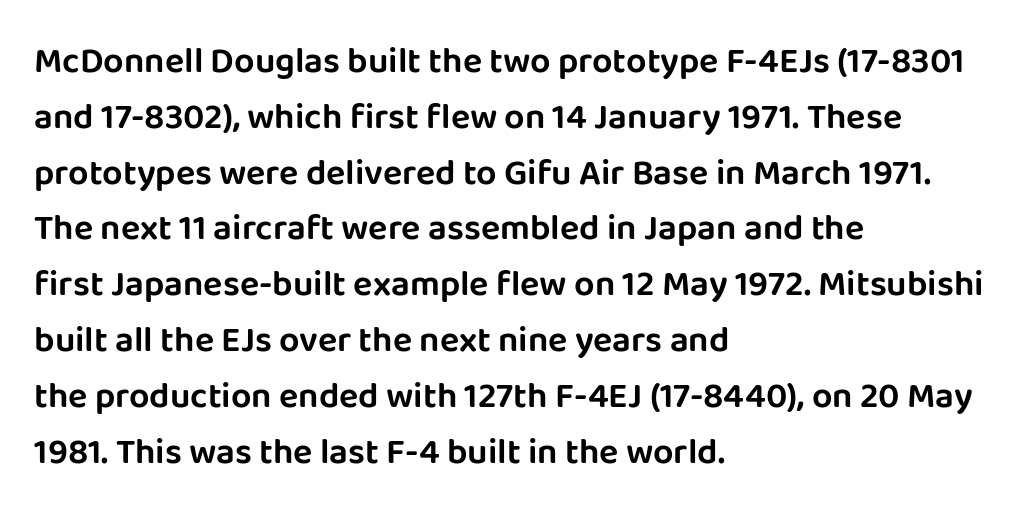
The letters advance in unequal steps, a hallmark of proportional type. The type is set solid horizontally, with unmodified tracking. Summary of vertical rhythm: regular, with standard interline spacing. The letters carry no serifs — their stems end cleanly without finishing strokes.
